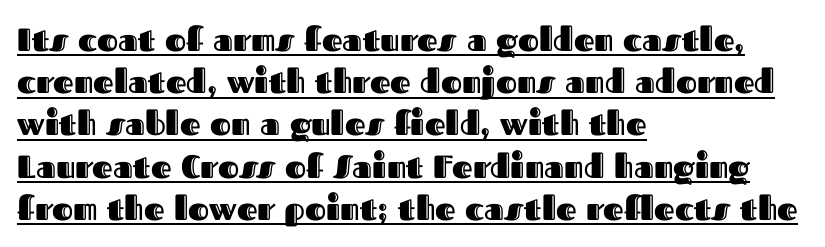
The axis of the letterforms is exactly vertical. Here the designer chose a conventional face with non-uniform glyph widths. These characters rest on top of a visible drawn line. The setting favours the left margin, as ordinary paragraphs usually do. Is the letter spacing exaggerated? No — it looks like the ordinary default.
